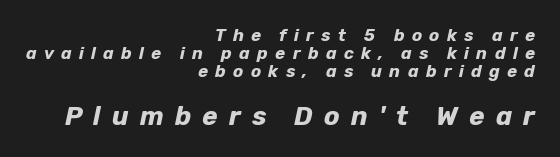
{"italic": "yes", "lean": "right", "slant_degrees": 12, "bold": "yes", "underline": "no", "align": "right", "line_spacing": "tight", "line_spacing_ratio": 1.06, "letter_spacing": "wide", "letter_spacing_em": 0.43, "larger_block": "second", "size_ratio": 1.53, "glyph_px": 26}
